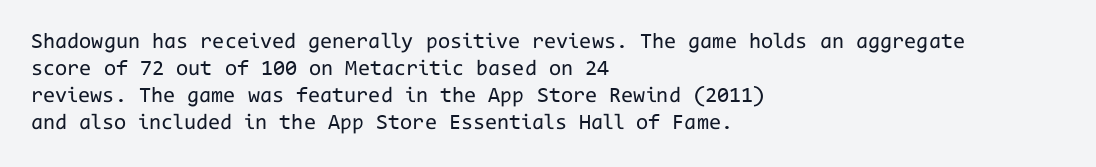
{"italic": "no", "bold": "no", "underline": "no", "align": "left", "line_spacing_ratio": 1.23, "letter_spacing": "normal", "letter_spacing_em": 0.0, "glyph_px": 22}
